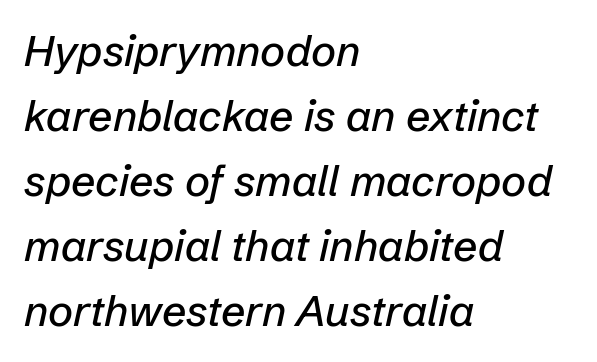
Is the block centered? No — it sits flush against the left margin. The passage shown has conventional tracking throughout. Regarding leading, the lines here are spaced in the standard way. Each letter keeps its own natural width here, so spacing adapts to shape. Letters rest on an invisible, unmarked baseline.
